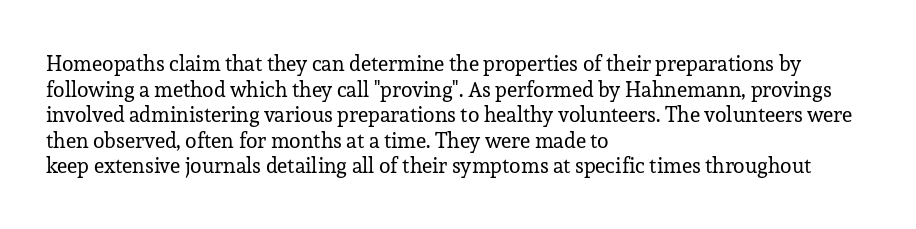
Does extra space separate the letters? No, they use regular spacing. The passage is arranged the way most books set body copy — flush left. The area under the type is left untouched. The face looks like a standard text weight, possibly lighter. Notice how the stems are strictly vertical — no italics here.
